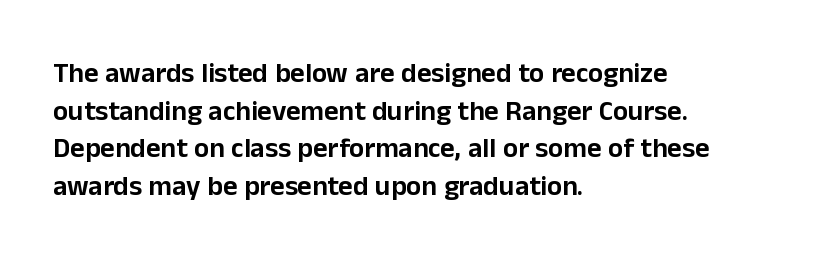
Is there much room between lines? A standard amount, neither cramped nor airy. The face used here is a sans, in the tradition of grotesques and geometrics. This sample uses plain, unmodified letter spacing. You can tell it's not italic because the verticals are truly vertical.
